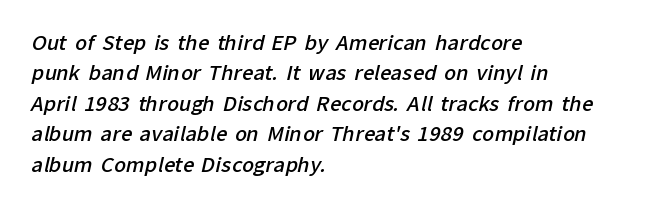
The lines sit at an ordinary, default distance from one another. The font is running at a semibold setting, under full bold. Unmarked baselines from the first word to the last. Layout note: lines flush left. The type is set solid horizontally, with unmodified tracking.
